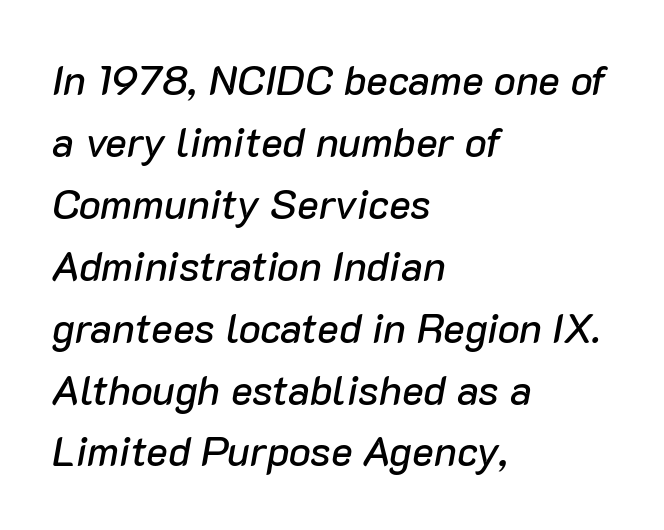
The image shows 41 px text type, italic (leaning right); set left-aligned, normal line spacing (1.51x), normal letter spacing, not underlined; low stroke contrast and a medium x-height.
